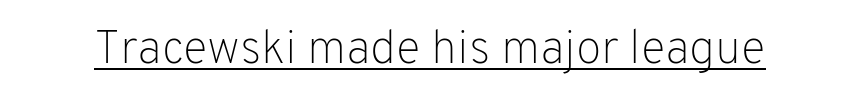
These glyphs show unthickened strokes, regular width or finer. This sample has the flowing, uneven cadence of proportional lettering. Observe the ordinary spacing: letters are neighbours, not strangers. The characters display no serif detailing; their extremities are plain. The lettering holds an erect, upright posture throughout.
